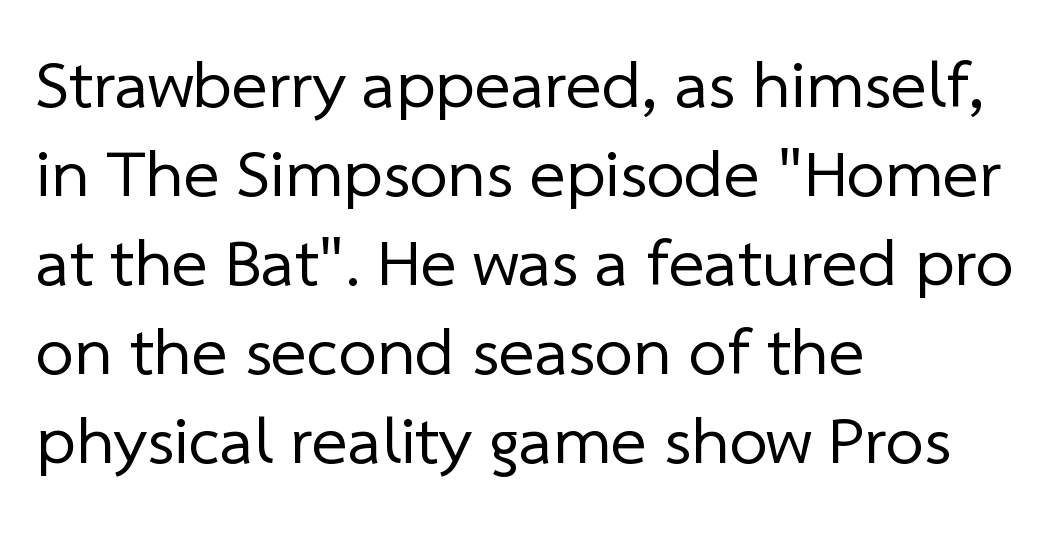
The area under the type is left untouched. A sans-serif font was chosen for this passage. The face used here is proportionally spaced, like ordinary book or web type. The line texture is even and compact thanks to regular tracking. This block has exactly the height ordinary leading produces.
